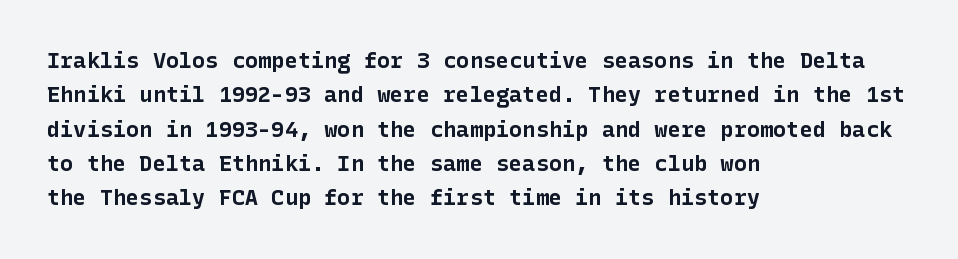
Q: Is the text bold? A: Yes.
Q: Is the text italic (slanted)? A: No, it is upright.
Q: Is the text underlined? A: No.
Q: How is the paragraph aligned? A: Left-aligned.
Q: Is the spacing between letters normal or unusually wide? A: Normal.
Q: Is the spacing between lines tight, normal or loose? A: Normal.
